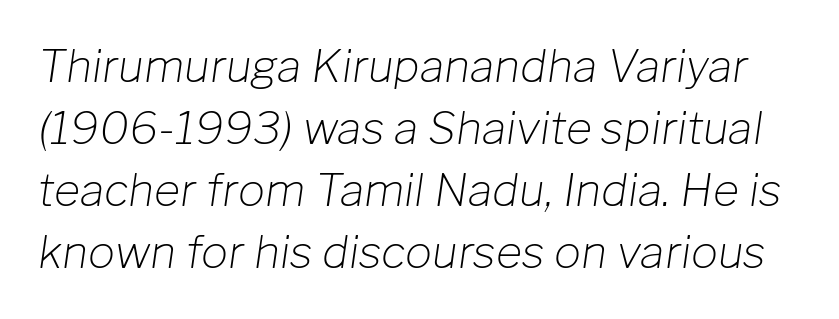
{"italic": "yes", "lean": "right", "slant_degrees": 8, "bold": "no", "weight": "light", "width": "normal", "stroke_contrast": "low", "x_height": "medium", "monospaced": "no", "underline": "no", "line_spacing": "normal", "line_spacing_ratio": 1.38, "letter_spacing": "normal", "letter_spacing_em": 0.0, "glyph_px": 45}
